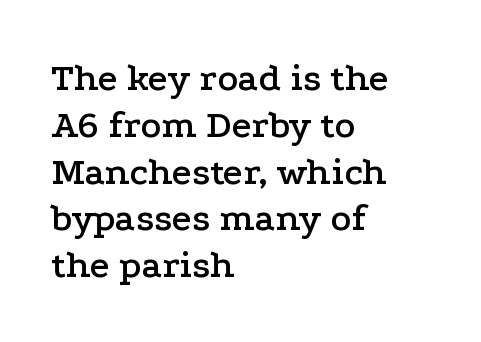
Q: Is the text italic (slanted)? A: No, it is upright.
Q: Is the typeface a serif or a sans-serif typeface? A: Serif.
Q: Is the text underlined? A: No.
Q: How is the paragraph aligned? A: Left-aligned.
Q: Is the spacing between letters normal or unusually wide? A: Normal.
Q: Width (condensed, normal, or wide)? A: Wide.
Q: Stroke contrast? A: Low.
Q: x-height? A: Medium.
Q: Monospaced? A: No.
